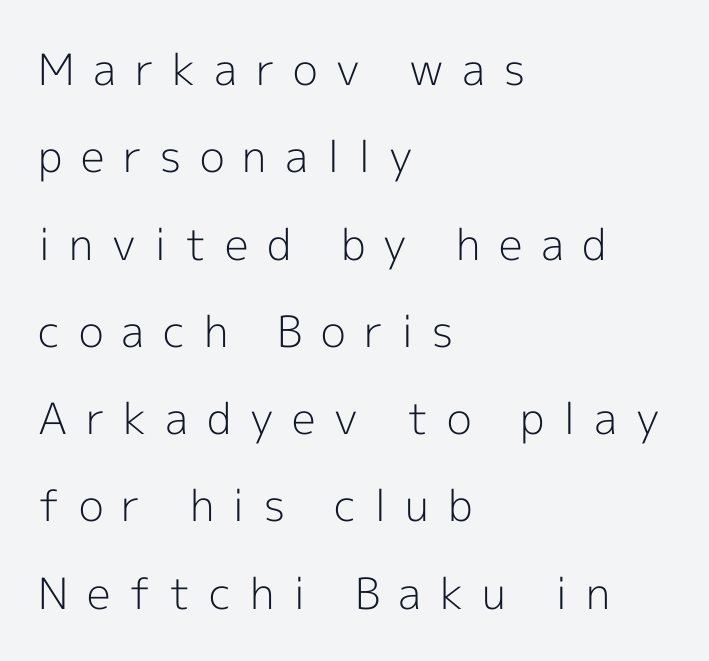
{"serif": "no", "italic": "no", "bold": "no", "weight": "light", "width": "normal", "x_height": "medium", "monospaced": "no", "underline": "no", "align": "left", "line_spacing": "loose", "line_spacing_ratio": 2.03, "letter_spacing": "wide", "letter_spacing_em": 0.43, "glyph_px": 43}
